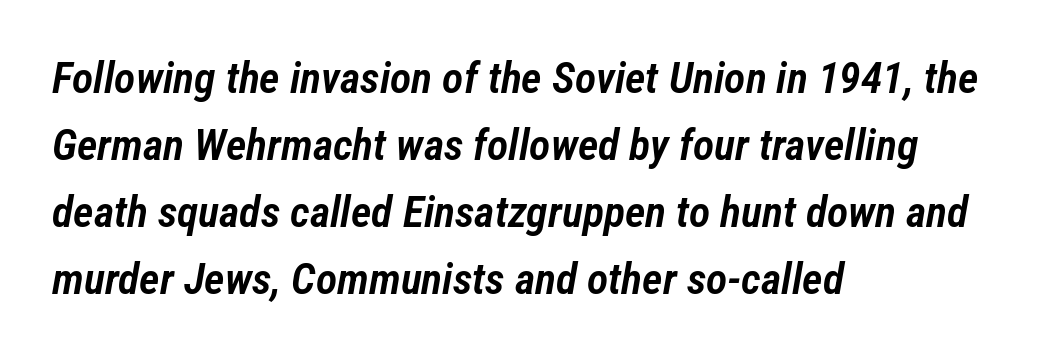
The ragged edge is on the right, which tells us the setting is flush left. The lettering tilts uniformly, giving the passage an italic look. What stands out about the letter spacing? Nothing — it is the standard amount. Rows of type keep a routine distance in the vertical direction. Typographic density is moderately raised because the face is semibold.
